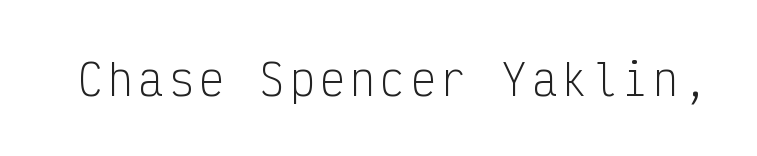
The image shows 42 px light, condensed sans-serif type, upright, monospaced; set not underlined; low stroke contrast and a medium x-height.
